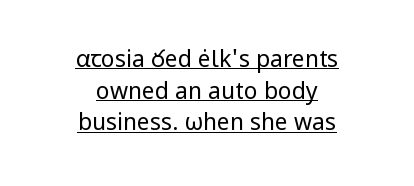
Honestly, the row spacing looks completely unremarkable. Tracking value appears to be zero — textbook default spacing. The paragraph shown floats in the horizontal middle. Vertical stems look standard width or narrower in stroke. Check the space under the baseline: a stroke is drawn there. Every stem runs plumb, perpendicular to the baseline.
